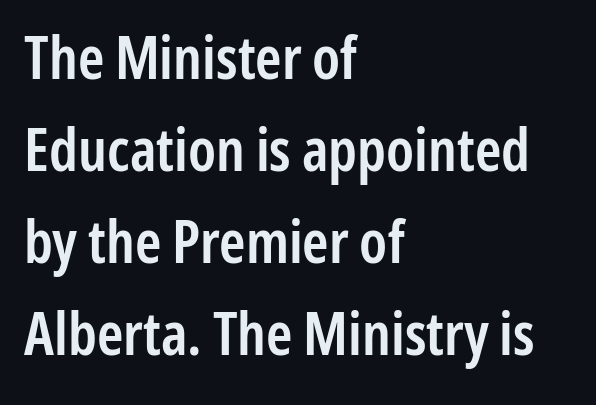
Q: Is the text bold? A: Semi-bold.
Q: Is the text italic (slanted)? A: No, it is upright.
Q: Is the typeface a serif or a sans-serif typeface? A: Sans-serif.
Q: Is the text underlined? A: No.
Q: How is the paragraph aligned? A: Left-aligned.
Q: Is the spacing between letters normal or unusually wide? A: Normal.
Q: Is the spacing between lines tight, normal or loose? A: Normal.
Q: Width (condensed, normal, or wide)? A: Condensed.
Q: Stroke contrast? A: Low.
Q: x-height? A: Medium.
Q: Monospaced? A: No.
